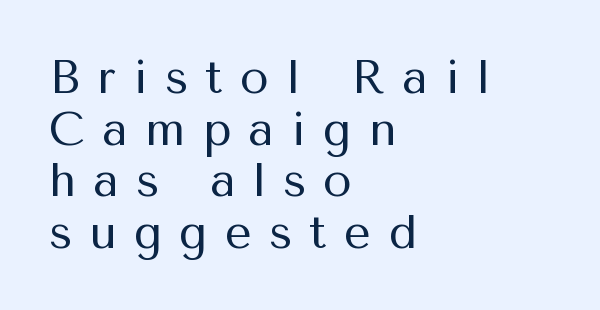
Q: Is the text bold? A: No.
Q: Is the text italic (slanted)? A: No, it is upright.
Q: Is the typeface a serif or a sans-serif typeface? A: Sans-serif.
Q: Is the text underlined? A: No.
Q: How is the paragraph aligned? A: Left-aligned.
Q: Is the spacing between letters normal or unusually wide? A: Unusually wide.
Q: Is the spacing between lines tight, normal or loose? A: Tight.
Q: Width (condensed, normal, or wide)? A: Normal.
Q: Stroke contrast? A: Medium.
Q: x-height? A: Medium.
Q: Monospaced? A: No.
